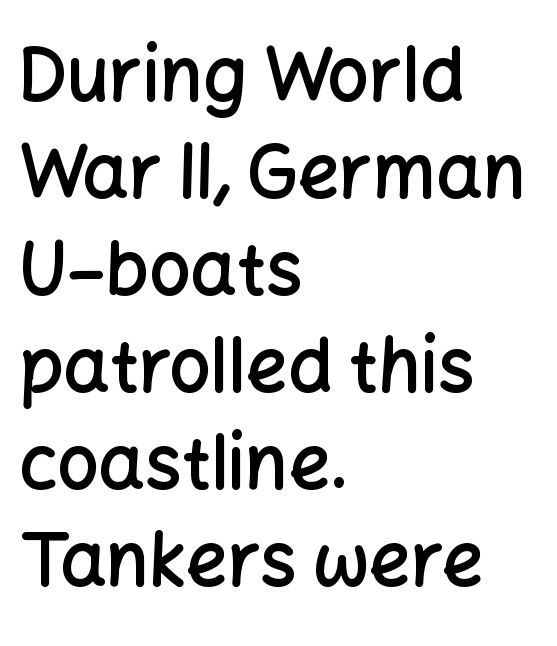
The image shows 73 px semibold sans-serif type, upright; set left-aligned, normal line spacing (1.33x), normal letter spacing, not underlined; low stroke contrast and a medium x-height.
